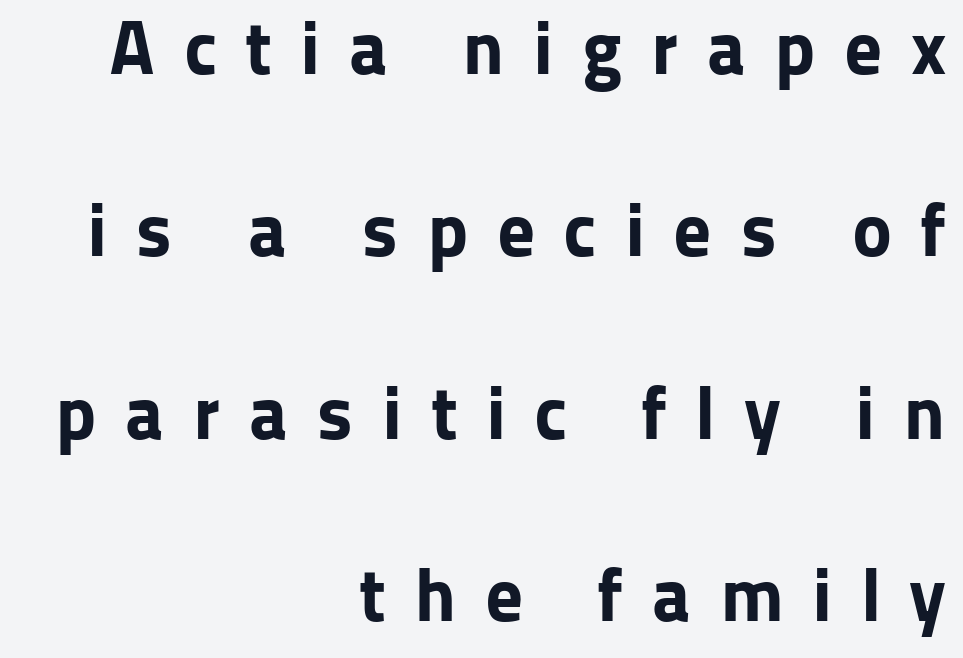
Typographically, this falls in the sans-serif category. The axis of the letterforms is exactly vertical. Looks like regular typesetting: each glyph gets only the width it needs. The glyphs have the mass of a bold cut.
